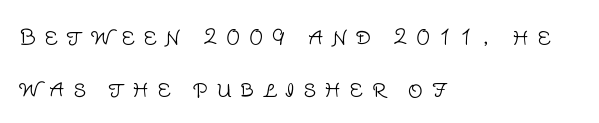
Q: Is the text bold? A: No.
Q: Is the text italic (slanted)? A: Yes.
Q: Is the text underlined? A: No.
Q: How is the paragraph aligned? A: Left-aligned.
Q: Is the spacing between letters normal or unusually wide? A: Unusually wide.
Q: Is the spacing between lines tight, normal or loose? A: Loose.
